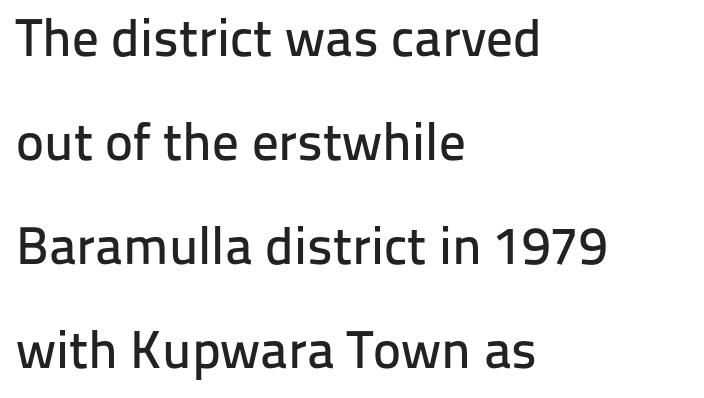
The passage shown is typed in a proportional face where columns would drift. The text block is weighted toward the left margin, trailing off unevenly rightward. The letters carry no serifs — their stems end cleanly without finishing strokes. One glance says open: line gaps are wider than usual. Check under the words: just untouched page. Every character sits straight up, as roman type does.
